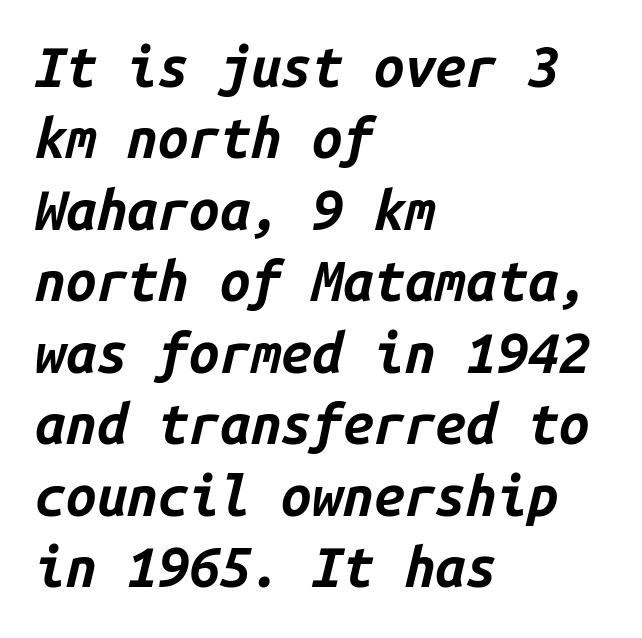
Each line starts at the same left margin while the right side varies. Inter-character spacing is left at the font's built-in metrics. Every character sits at an angle, as italics do. How heavy is the stroke? Heavy — this is a bold. Monospaced: the letters line up in strict vertical columns.
